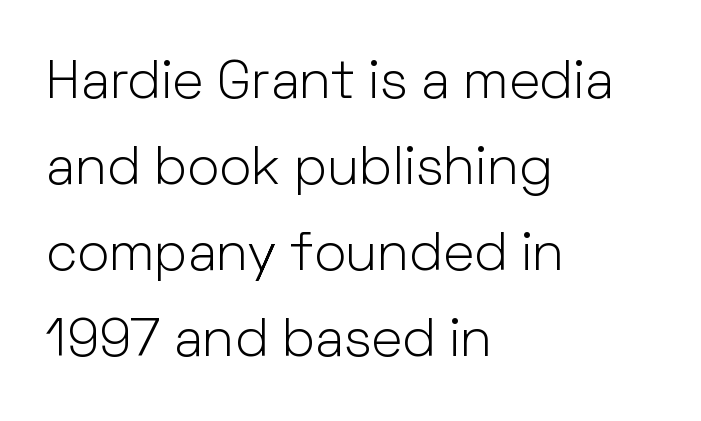
Evenly set lines give the paragraph a standard silhouette. The font sits on the lighter half of the weight spectrum, regular included. Between one letter and the next there's only the usual sliver of space. The space directly below the letters is spotless. The passage is arranged the way most books set body copy — flush left.
